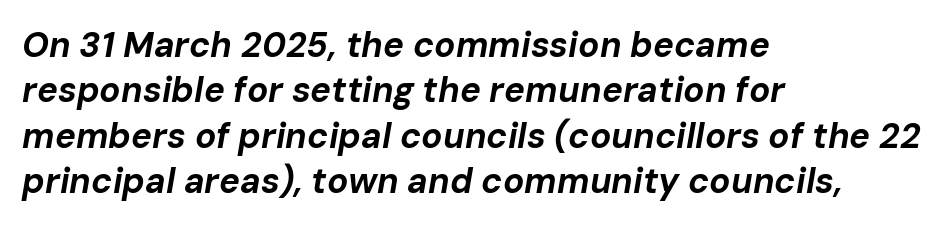
Q: Is the text bold? A: Yes.
Q: Is the text italic (slanted)? A: Yes, it leans right by about 10 degrees.
Q: Is the text underlined? A: No.
Q: How is the paragraph aligned? A: Left-aligned.
Q: Is the spacing between letters normal or unusually wide? A: Normal.
Q: Is the spacing between lines tight, normal or loose? A: Normal.
Q: Width (condensed, normal, or wide)? A: Normal.
Q: Stroke contrast? A: Low.
Q: x-height? A: Medium.
Q: Monospaced? A: No.
